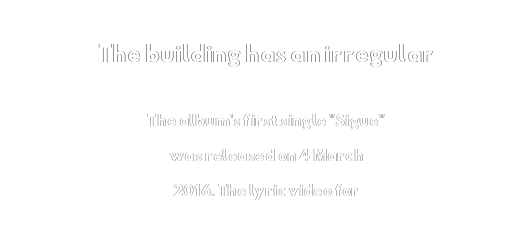
{"italic": "no", "underline": "no", "align": "center", "line_spacing": "loose", "line_spacing_ratio": 2.49, "letter_spacing": "normal", "letter_spacing_em": 0.0, "larger_block": "first", "size_ratio": 1.5, "glyph_px": 21}
